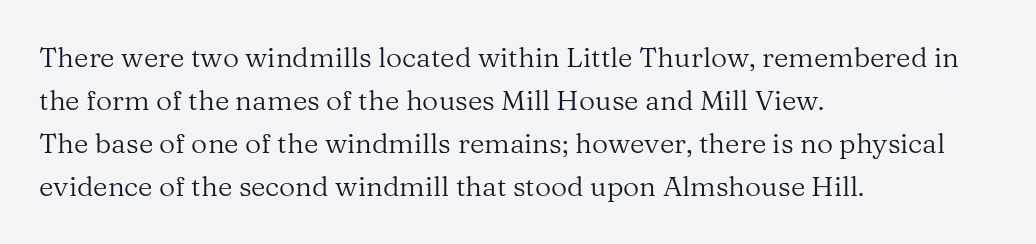
The image shows 28 px regular-weight serif type, upright; set left-aligned, normal line spacing (1.54x), normal letter spacing, not underlined; medium stroke contrast and a medium x-height.
